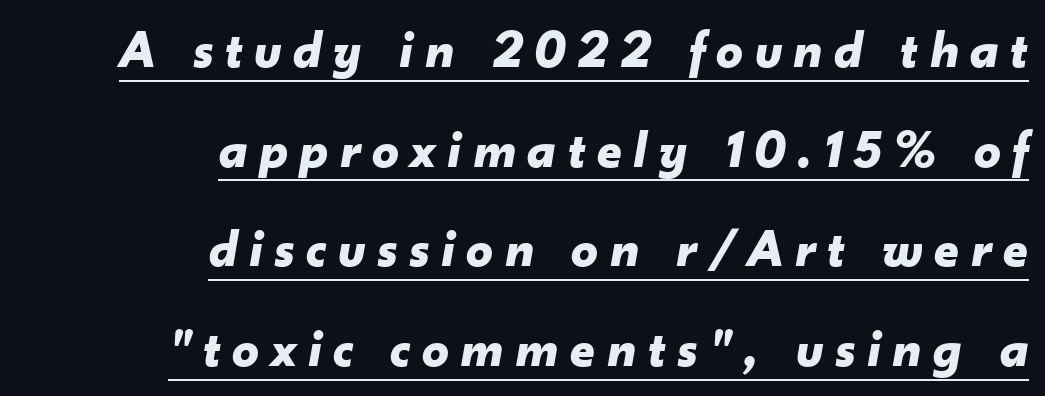
{"italic": "yes", "lean": "right", "slant_degrees": 10, "bold": "yes", "weight": "bold", "width": "normal", "stroke_contrast": "low", "x_height": "small", "monospaced": "no", "underline": "yes", "align": "right", "line_spacing_ratio": 1.88, "letter_spacing": "wide", "letter_spacing_em": 0.22, "glyph_px": 53}
